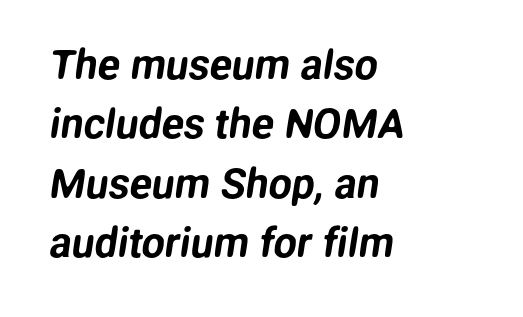
{"serif": "no", "width": "normal", "stroke_contrast": "low", "x_height": "medium", "monospaced": "no", "underline": "no", "align": "left", "line_spacing": "normal", "line_spacing_ratio": 1.45, "letter_spacing": "normal", "letter_spacing_em": 0.0, "glyph_px": 41}
